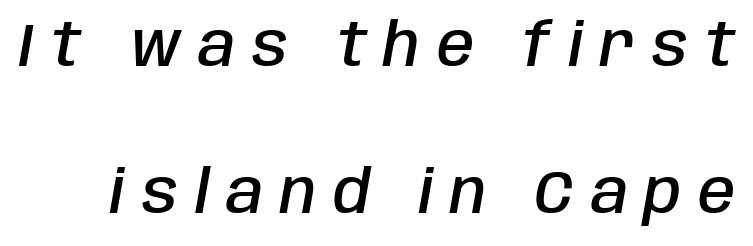
{"italic": "yes", "lean": "right", "slant_degrees": 10, "bold": "semi", "weight": "semibold", "width": "condensed", "stroke_contrast": "low", "x_height": "large", "monospaced": "no", "underline": "no", "line_spacing": "loose", "line_spacing_ratio": 2.45, "letter_spacing": "wide", "letter_spacing_em": 0.28, "glyph_px": 60}
